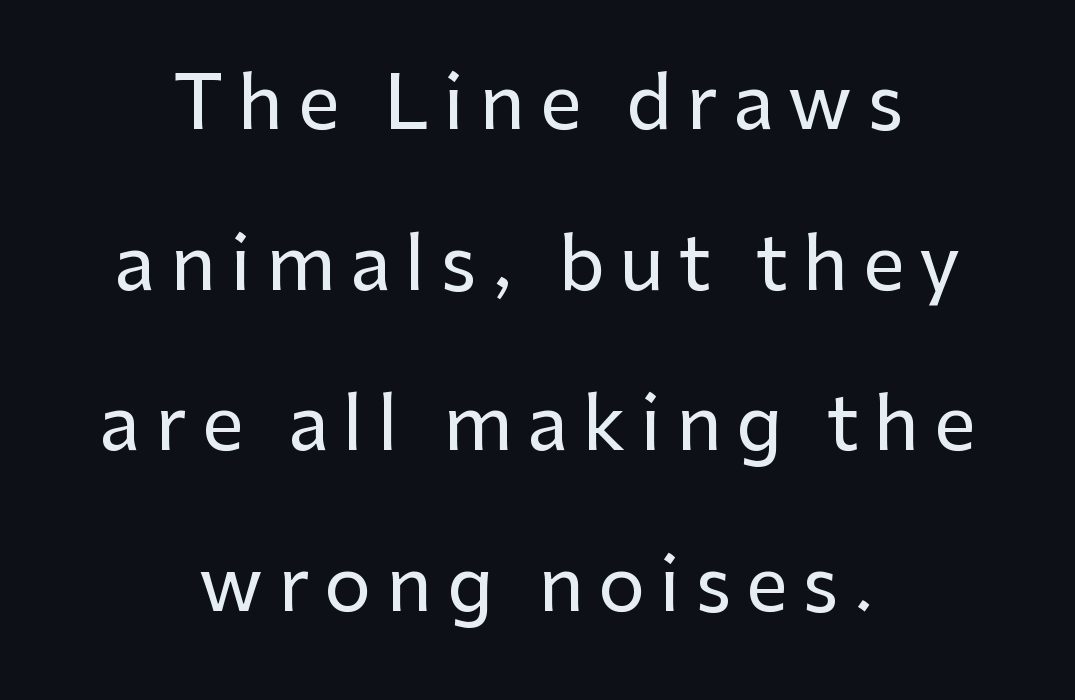
The image shows 74 px sans-serif type, upright; set centered, loose line spacing (2.17x), unusually wide letter spacing (+0.2 em), not underlined; low stroke contrast and a medium x-height.
